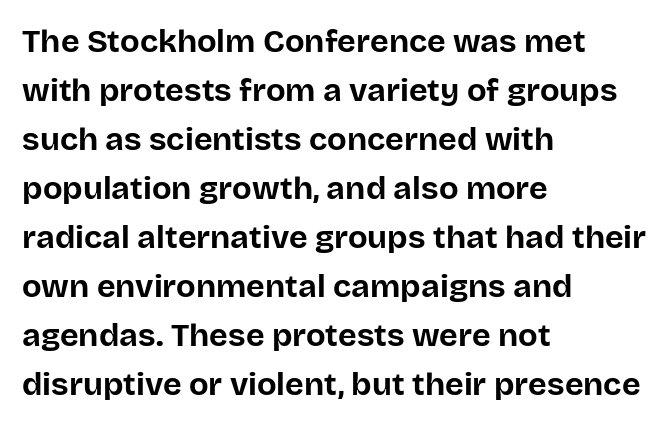
Q: Is the text bold? A: Yes.
Q: Is the text italic (slanted)? A: No, it is upright.
Q: Is the typeface a serif or a sans-serif typeface? A: Sans-serif.
Q: Is the text underlined? A: No.
Q: How is the paragraph aligned? A: Left-aligned.
Q: Is the spacing between letters normal or unusually wide? A: Normal.
Q: Is the spacing between lines tight, normal or loose? A: Normal.
Q: Width (condensed, normal, or wide)? A: Normal.
Q: Stroke contrast? A: Low.
Q: x-height? A: Large.
Q: Monospaced? A: No.
